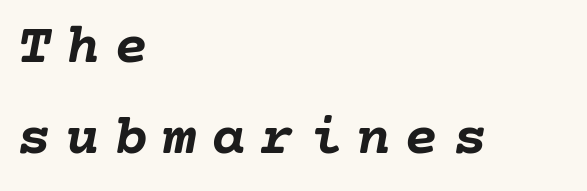
The image shows 57 px semibold type, italic (leaning right); set left-aligned, normal line spacing (1.6x), unusually wide letter spacing (+0.25 em), not underlined; low stroke contrast and a medium x-height.
